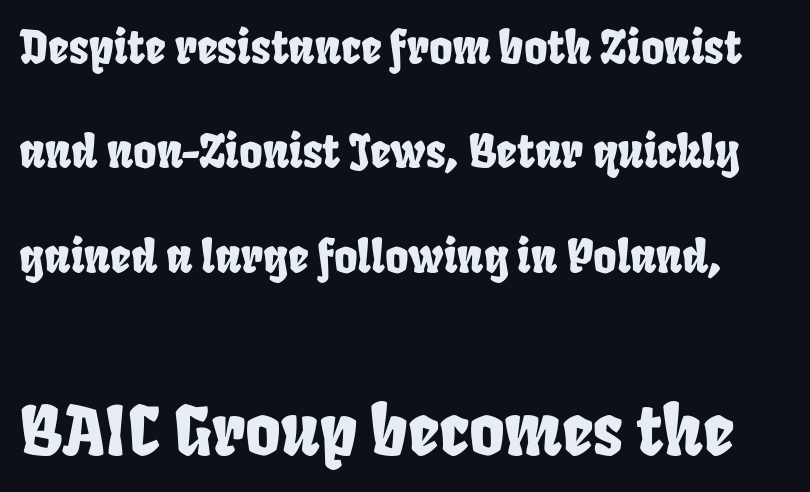
Q: Is the typeface a serif or a sans-serif typeface? A: Sans-serif.
Q: Is the text underlined? A: No.
Q: Is the spacing between letters normal or unusually wide? A: Normal.
Q: Is the spacing between lines tight, normal or loose? A: Loose.
Q: Which block of text is set in a larger size, the first (top) or the second (bottom)? A: The second (bottom) one.
Q: Width (condensed, normal, or wide)? A: Condensed.
Q: Stroke contrast? A: Low.
Q: x-height? A: Large.
Q: Monospaced? A: No.
